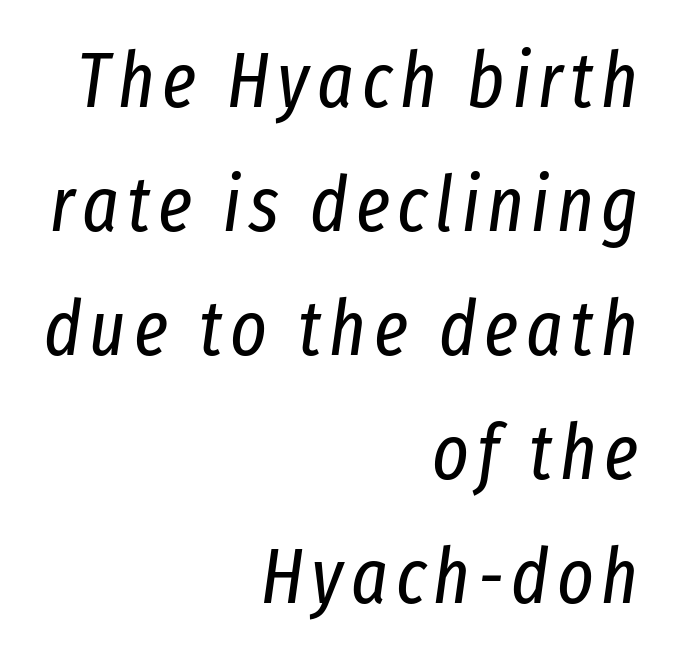
{"italic": "yes", "lean": "right", "slant_degrees": 8, "bold": "no", "weight": "regular", "width": "condensed", "stroke_contrast": "low", "x_height": "medium", "monospaced": "no", "underline": "no", "align": "right", "line_spacing": "normal", "line_spacing_ratio": 1.61, "glyph_px": 77}
